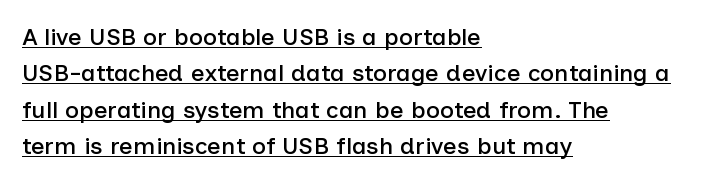
If you measured baseline to baseline, you'd find a middling distance. It's the straight-up-and-down kind of type. Decoration check: the copy is underlined. Layout note: lines flush left. Is the letter spacing exaggerated? No — it looks like the ordinary default.
